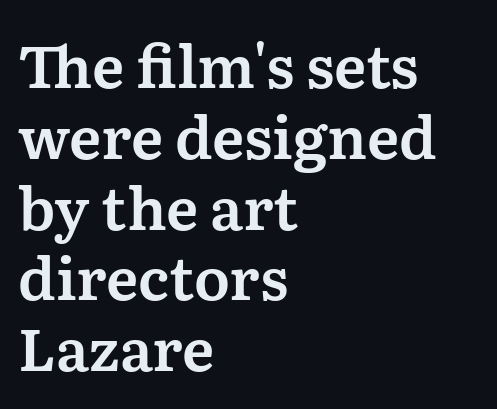
Q: Is the text italic (slanted)? A: No, it is upright.
Q: Is the typeface a serif or a sans-serif typeface? A: Serif.
Q: Is the text underlined? A: No.
Q: How is the paragraph aligned? A: Left-aligned.
Q: Is the spacing between letters normal or unusually wide? A: Normal.
Q: Width (condensed, normal, or wide)? A: Normal.
Q: Stroke contrast? A: Medium.
Q: x-height? A: Medium.
Q: Monospaced? A: No.
